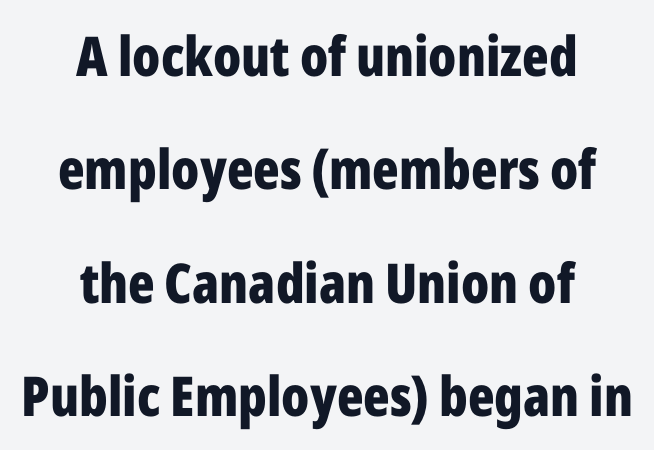
Q: Is the text bold? A: Yes.
Q: Is the text italic (slanted)? A: No, it is upright.
Q: Is the typeface a serif or a sans-serif typeface? A: Sans-serif.
Q: Is the text underlined? A: No.
Q: How is the paragraph aligned? A: Centered.
Q: Is the spacing between letters normal or unusually wide? A: Normal.
Q: Is the spacing between lines tight, normal or loose? A: Loose.
Q: Width (condensed, normal, or wide)? A: Condensed.
Q: Stroke contrast? A: Low.
Q: x-height? A: Medium.
Q: Monospaced? A: No.
